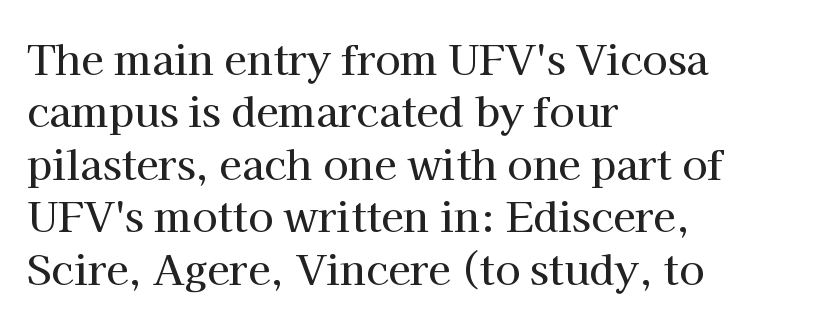
Q: Is the text italic (slanted)? A: No, it is upright.
Q: Is the typeface a serif or a sans-serif typeface? A: Serif.
Q: Is the text underlined? A: No.
Q: How is the paragraph aligned? A: Left-aligned.
Q: Is the spacing between letters normal or unusually wide? A: Normal.
Q: Is the spacing between lines tight, normal or loose? A: Normal.
Q: Width (condensed, normal, or wide)? A: Normal.
Q: Stroke contrast? A: High.
Q: x-height? A: Medium.
Q: Monospaced? A: No.
